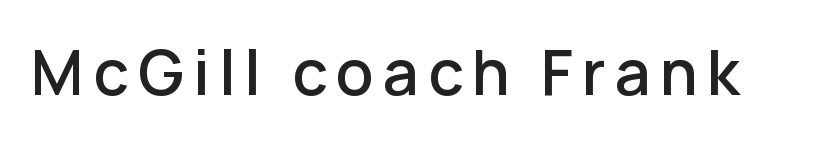
{"serif": "no", "italic": "no", "bold": "semi", "weight": "semibold", "width": "normal", "stroke_contrast": "low", "x_height": "medium", "monospaced": "no", "underline": "no", "glyph_px": 60}
